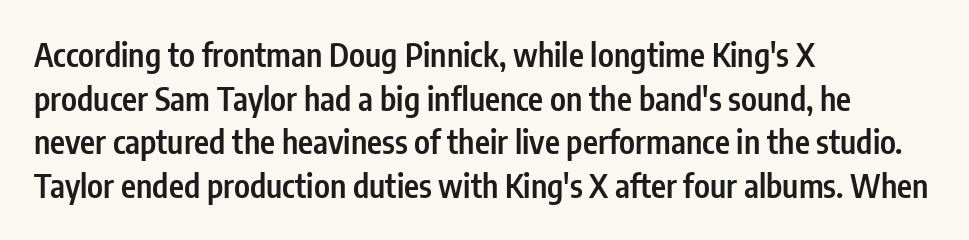
The image shows 32 px semibold, condensed sans-serif type, upright; set left-aligned, normal line spacing (1.36x), normal letter spacing, not underlined; low stroke contrast and a medium x-height.
